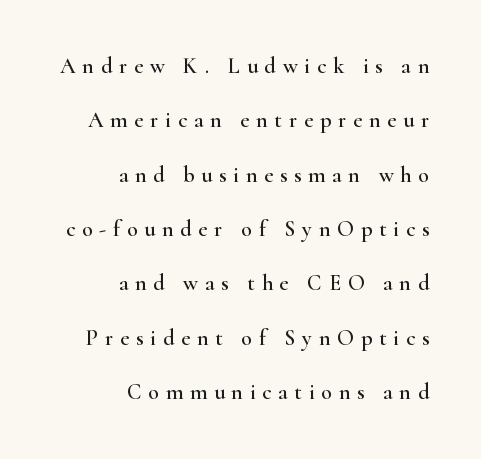
{"italic": "no", "underline": "no", "align": "right", "line_spacing": "loose", "line_spacing_ratio": 2.47, "letter_spacing": "wide", "letter_spacing_em": 0.31, "glyph_px": 22}
